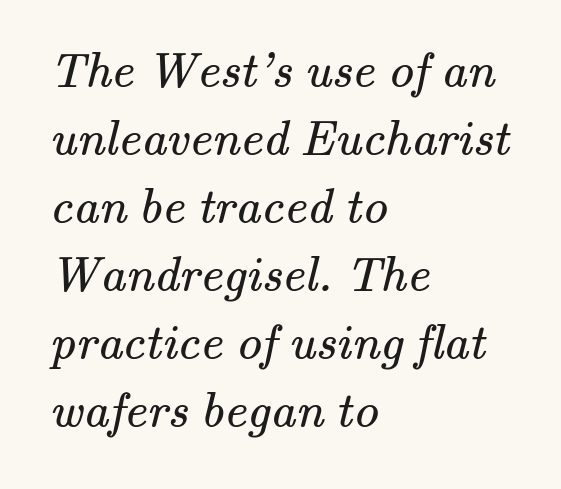
The image shows 50 px regular-weight serif type; set left-aligned, normal line spacing (1.36x), normal letter spacing, not underlined; medium stroke contrast and a small x-height.
